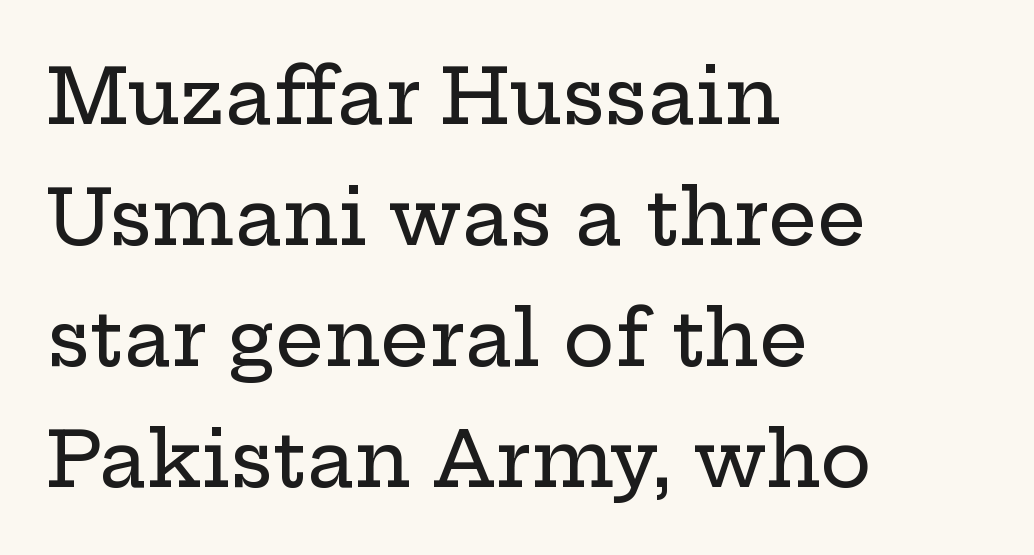
This rendering uses left alignment, leaving the right contour irregular. Interline gaps are of average width in this sample. The font family rendered here belongs to the serif group. The zone under the glyphs is completely vacant. Looks like regular typesetting: each glyph gets only the width it needs.
